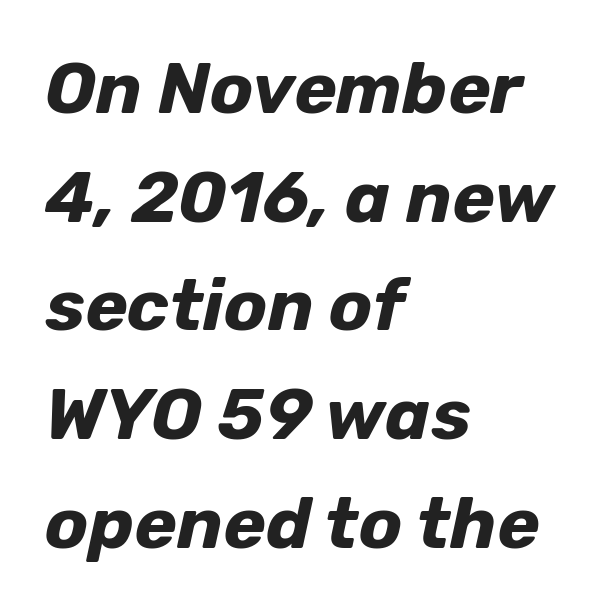
The passage shown stacks its lines at a standard gap. Spacing verdict: proportional, widths tailored to each character. This rendering leaves character spacing at its baseline value. Thick stems and heavy bowls — unmistakably bold. The glyphs look as if they've been sheared to an angle. The strip under each line holds only bare page.
